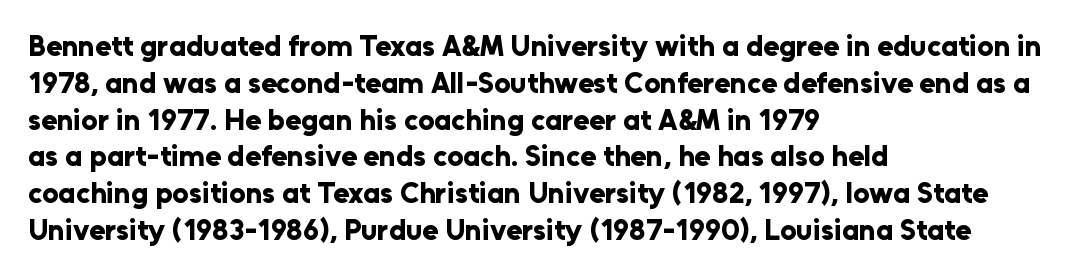
Q: Is the text bold? A: Yes.
Q: Is the text italic (slanted)? A: No, it is upright.
Q: Is the typeface a serif or a sans-serif typeface? A: Sans-serif.
Q: Is the text underlined? A: No.
Q: How is the paragraph aligned? A: Left-aligned.
Q: Is the spacing between letters normal or unusually wide? A: Normal.
Q: Is the spacing between lines tight, normal or loose? A: Normal.
Q: Width (condensed, normal, or wide)? A: Normal.
Q: Stroke contrast? A: Low.
Q: x-height? A: Medium.
Q: Monospaced? A: No.
